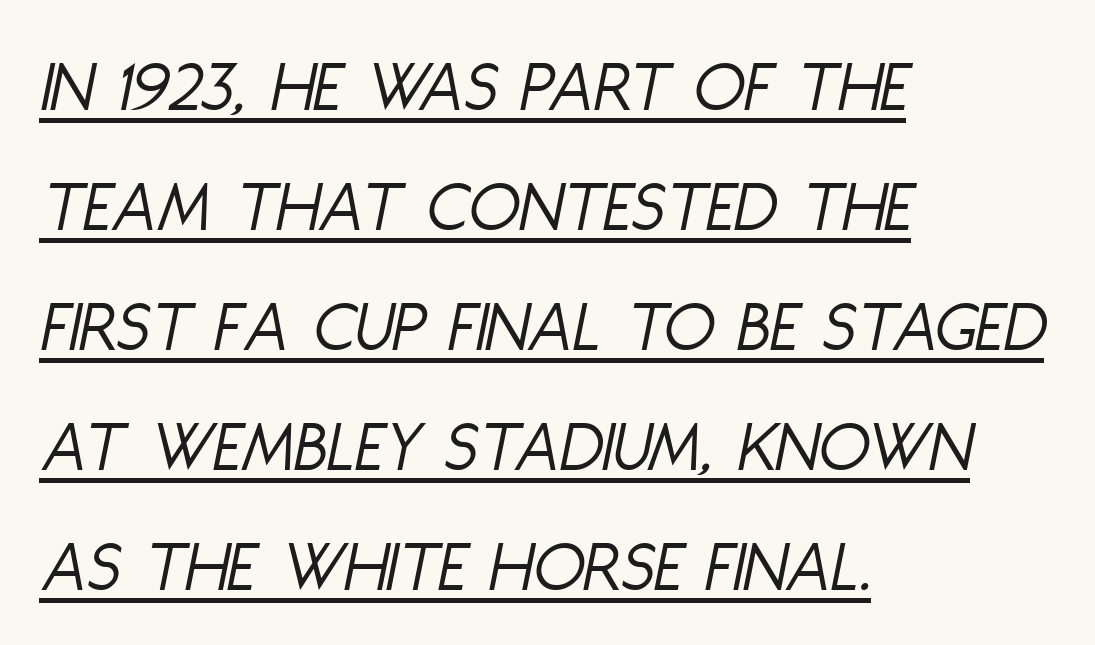
{"italic": "yes", "lean": "right", "slant_degrees": 11, "bold": "no", "weight": "light", "width": "condensed", "stroke_contrast": "low", "x_height": "large", "monospaced": "no", "underline": "yes", "align": "left", "line_spacing": "normal", "line_spacing_ratio": 1.6, "letter_spacing": "normal", "letter_spacing_em": 0.0, "glyph_px": 75}
